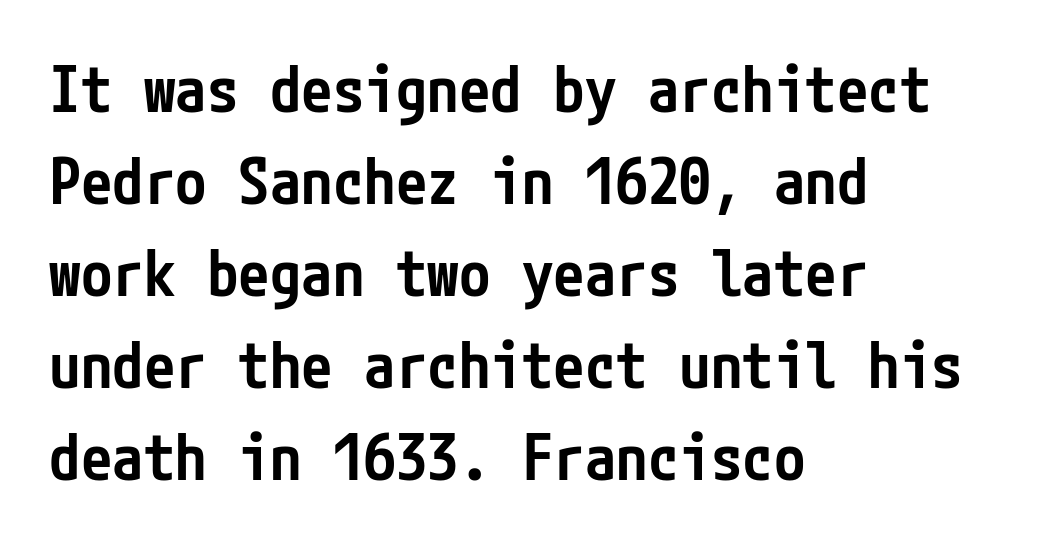
Glance below the letters and you will spot only blank space. The passage is arranged the way most books set body copy — flush left. The line texture is even and compact thanks to regular tracking. The rendering uses a semibold face; strokes are thickened but not to full bold. A typesetter would call this leading conventional body-copy spacing. Tall strokes in this sample are plumb rather than angled.
